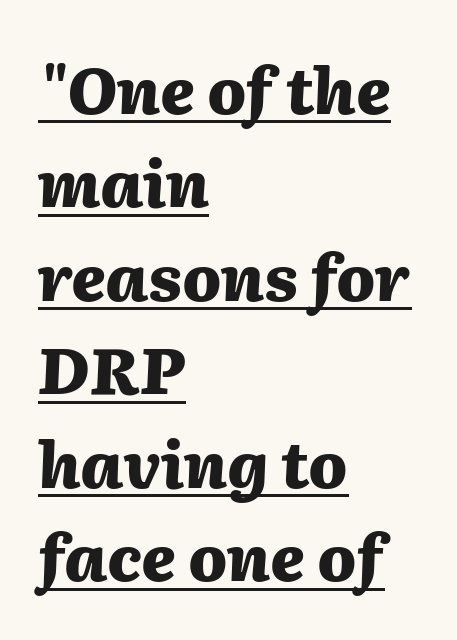
Pretty heavy lettering here — definitely bold. Each new line begins a customary step beneath the previous one. Compared with typical body copy, the letter spacing here is the same. Quick note: italic. Casual observation: everything's shoved over to the left. Emphasis is given by a line drawn under the lettering.
